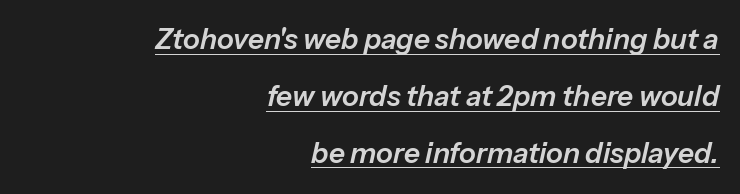
{"italic": "yes", "lean": "right", "slant_degrees": 13, "width": "normal", "stroke_contrast": "low", "x_height": "medium", "monospaced": "no", "underline": "yes", "align": "right", "line_spacing": "loose", "line_spacing_ratio": 2.03, "letter_spacing": "normal", "letter_spacing_em": 0.0, "glyph_px": 28}
